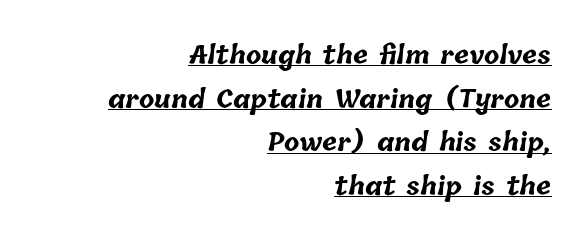
The characters look thick and weighty, a clear bold. Notice how the passage keeps a crisp vertical edge on the right only. Somebody hit Ctrl+U on this one — the words are underlined. Nobody touched the tracking dial on this one.
